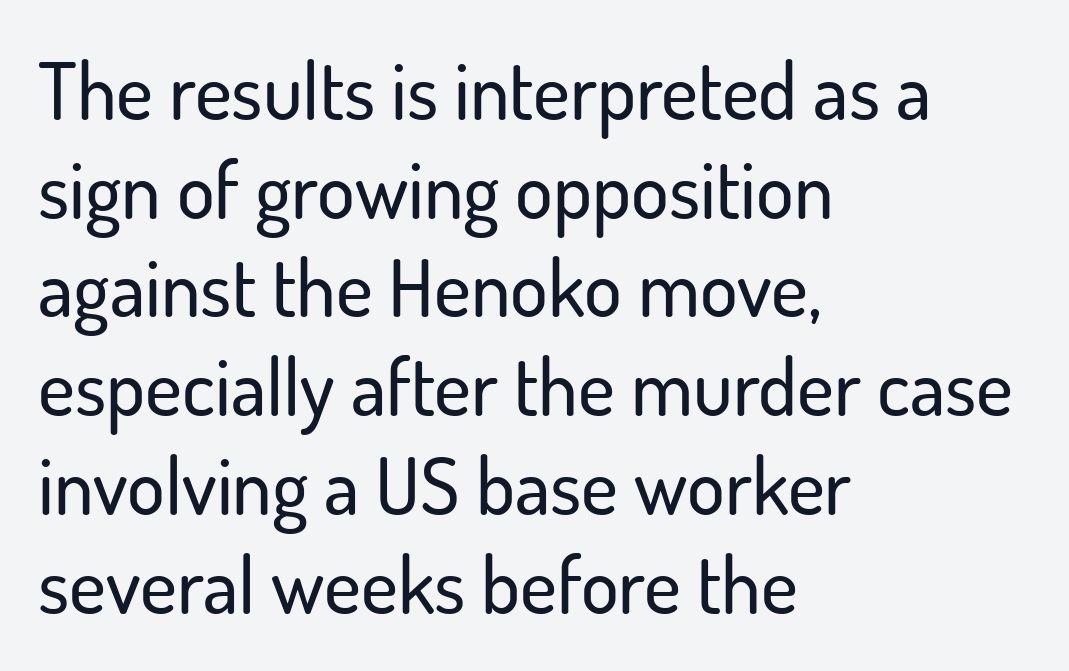
Q: Is the text italic (slanted)? A: No, it is upright.
Q: Is the typeface a serif or a sans-serif typeface? A: Sans-serif.
Q: Is the text underlined? A: No.
Q: How is the paragraph aligned? A: Left-aligned.
Q: Is the spacing between letters normal or unusually wide? A: Normal.
Q: Is the spacing between lines tight, normal or loose? A: Normal.
Q: Width (condensed, normal, or wide)? A: Normal.
Q: Stroke contrast? A: Low.
Q: x-height? A: Small.
Q: Monospaced? A: No.
